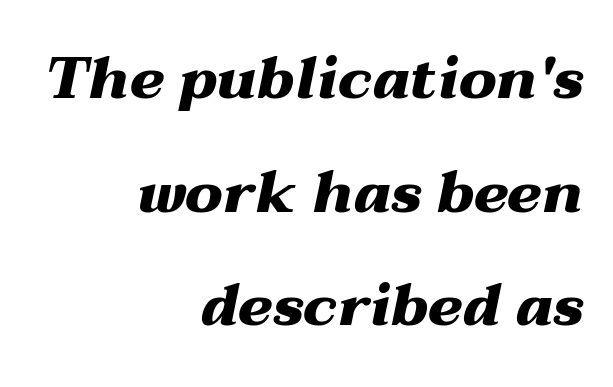
Note the varied advance widths — an 'i' is clearly narrower than an 'm'. Is the block centered? No — it sits flush against the right margin. Summary of vertical rhythm: relaxed, with wide interline spacing. Does the weight exceed regular? Yes, all the way to bold. Words appear dense and cohesive because spacing is normal.
